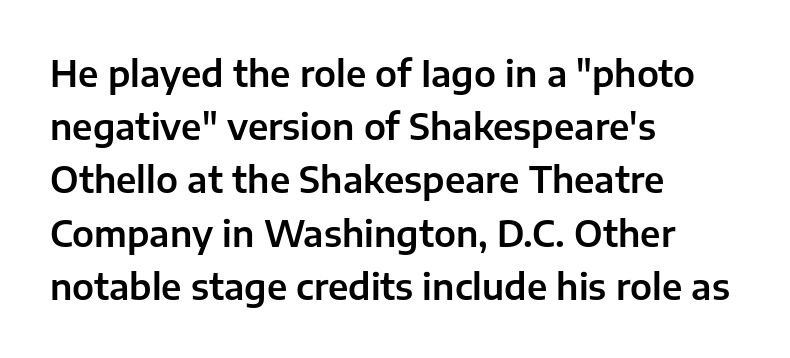
{"serif": "no", "italic": "no", "width": "normal", "stroke_contrast": "low", "x_height": "medium", "monospaced": "no", "underline": "no", "align": "left", "line_spacing": "normal", "line_spacing_ratio": 1.52, "letter_spacing": "normal", "letter_spacing_em": 0.0, "glyph_px": 35}
